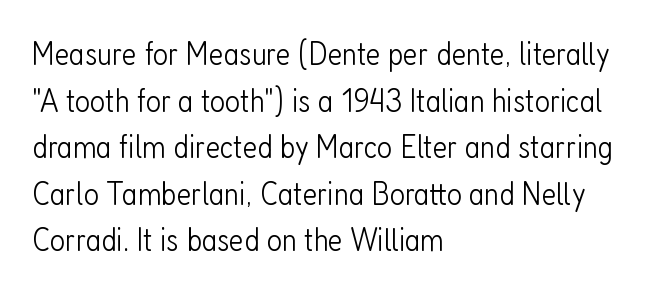
Q: Is the text bold? A: No.
Q: Is the text italic (slanted)? A: No, it is upright.
Q: Is the typeface a serif or a sans-serif typeface? A: Sans-serif.
Q: Is the text underlined? A: No.
Q: How is the paragraph aligned? A: Left-aligned.
Q: Is the spacing between letters normal or unusually wide? A: Normal.
Q: Is the spacing between lines tight, normal or loose? A: Normal.
Q: Width (condensed, normal, or wide)? A: Condensed.
Q: Stroke contrast? A: Low.
Q: x-height? A: Medium.
Q: Monospaced? A: No.
